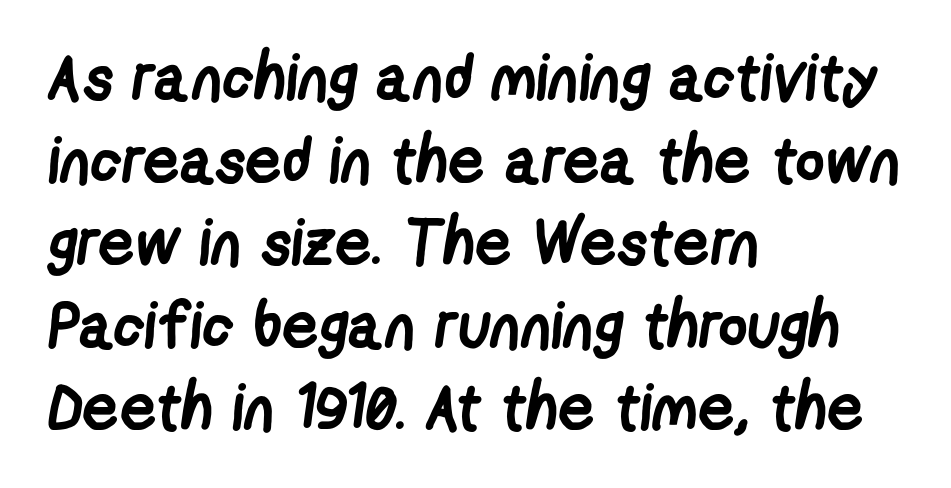
The image shows 64 px semibold, condensed sans-serif type; set left-aligned, normal line spacing (1.29x), normal letter spacing, not underlined; low stroke contrast and a medium x-height.
